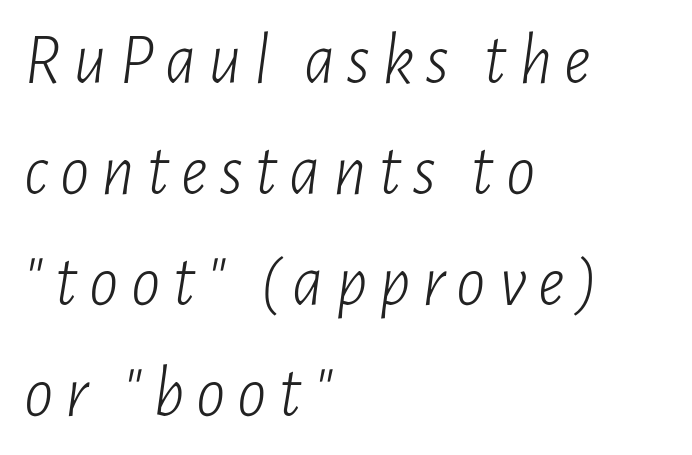
The image shows 73 px light, condensed type, italic (leaning right); set left-aligned, normal line spacing (1.52x), not underlined; low stroke contrast and a medium x-height.
